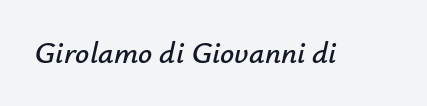
{"italic": "yes", "lean": "right", "slant_degrees": 12, "width": "normal", "stroke_contrast": "low", "x_height": "small", "monospaced": "no", "underline": "no", "letter_spacing": "normal", "letter_spacing_em": 0.0, "glyph_px": 31}
